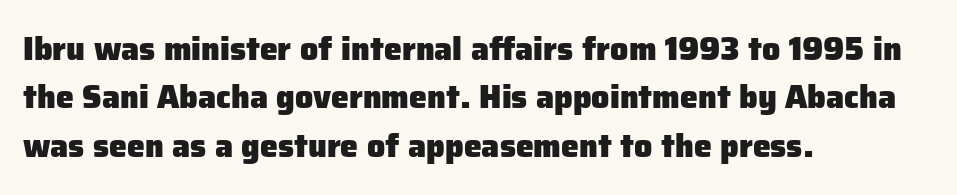
The image shows 32 px heavy sans-serif type, upright; set left-aligned, normal line spacing (1.51x), normal letter spacing, not underlined; low stroke contrast and a medium x-height.
